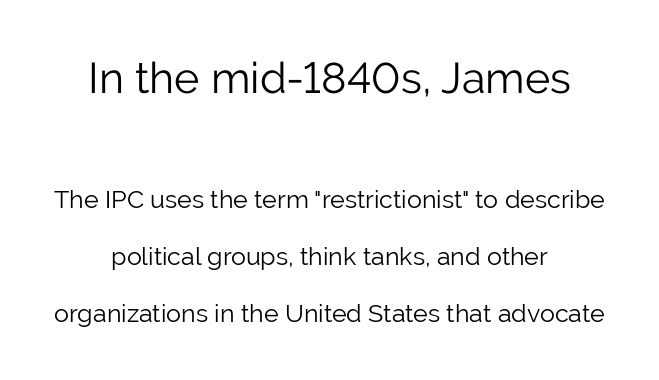
The image shows 43 px light sans-serif type, upright; set centered, loose line spacing (2.27x), normal letter spacing, not underlined; the first (top) block is 1.72x larger; low stroke contrast and a medium x-height.
